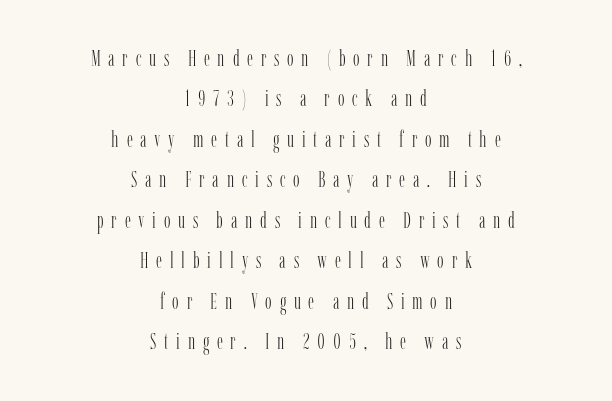
Bold? No — there's no thickening of the strokes. The tracking reads as deliberately expanded to a designer's eye. This rendering features lettering with no underline. Teacher's note: observe the equal gaps on both sides — that is centered alignment.
